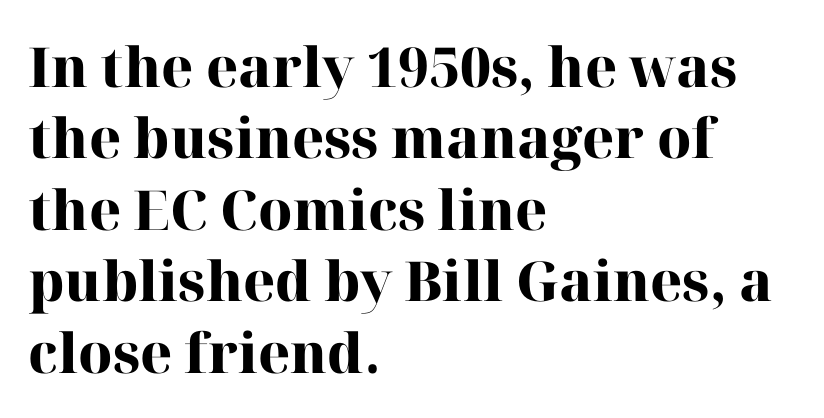
The image shows 55 px heavy serif type, upright; set left-aligned, normal line spacing (1.3x), normal letter spacing, not underlined; high stroke contrast and a medium x-height.
